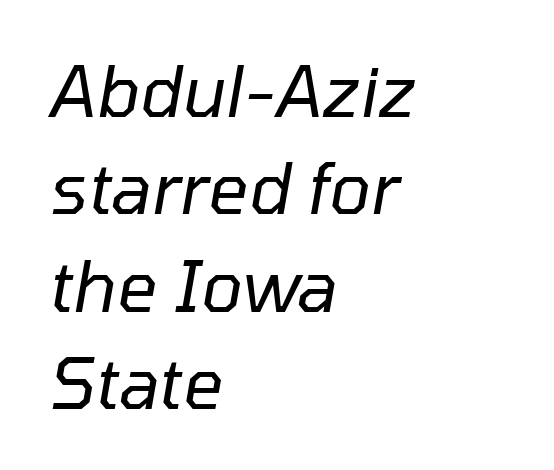
This sample keeps an unexceptional amount of space between lines. The characters are drawn with everyday or finer stroke widths. The type is set solid horizontally, with unmodified tracking. This sample is left-justified, so line endings fall wherever the words run out.
